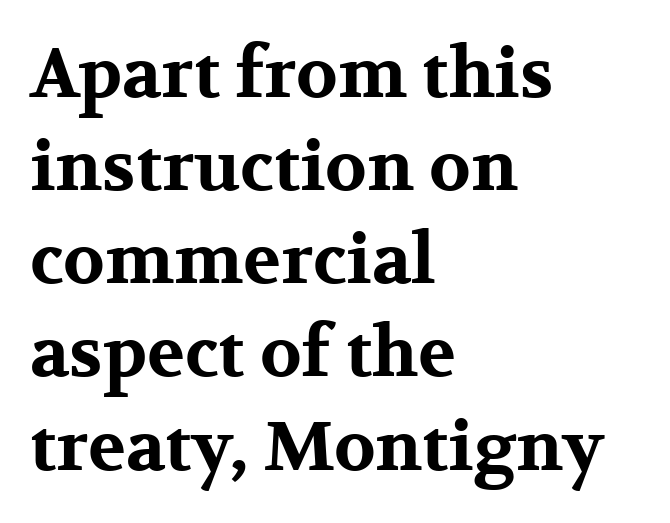
{"serif": "yes", "italic": "no", "bold": "yes", "weight": "bold", "width": "wide", "stroke_contrast": "medium", "x_height": "medium", "monospaced": "no", "underline": "no", "align": "left", "line_spacing": "normal", "line_spacing_ratio": 1.35, "letter_spacing": "normal", "letter_spacing_em": 0.0, "glyph_px": 69}
